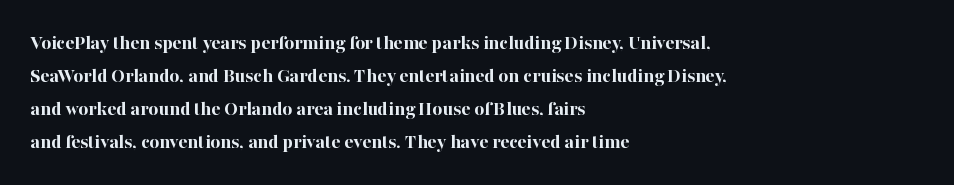
Q: Is the text bold? A: Yes.
Q: Is the text italic (slanted)? A: No, it is upright.
Q: Is the text underlined? A: No.
Q: How is the paragraph aligned? A: Left-aligned.
Q: Is the spacing between letters normal or unusually wide? A: Normal.
Q: Is the spacing between lines tight, normal or loose? A: Normal.
